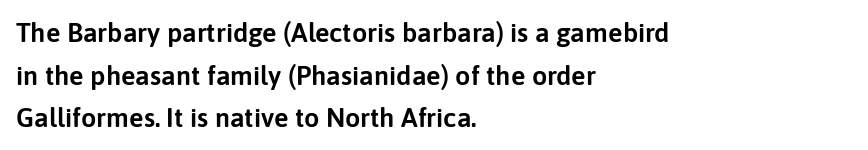
The words here are not underlined. Upright lettering throughout. This rendering leaves character spacing at its baseline value. These lines stack with their left ends in a neat column. Vertical spacing — default.
